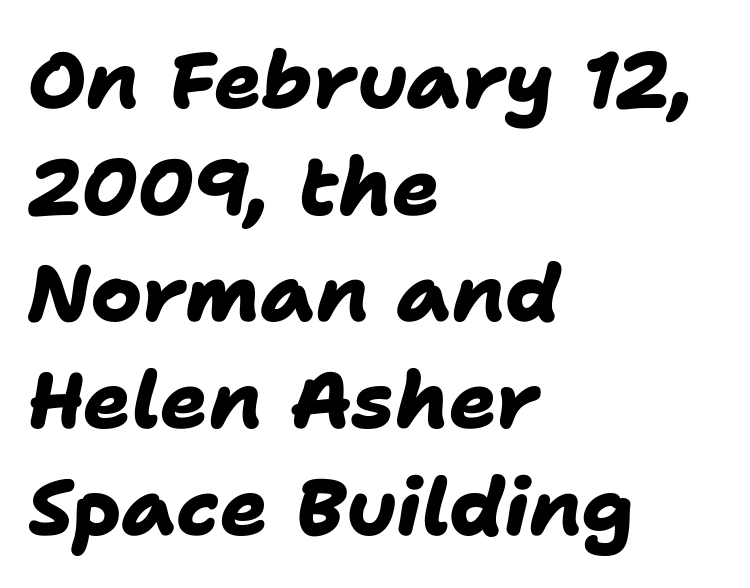
The image shows 79 px heavy sans-serif type; set left-aligned, normal line spacing (1.35x), normal letter spacing, not underlined; low stroke contrast and a medium x-height.
